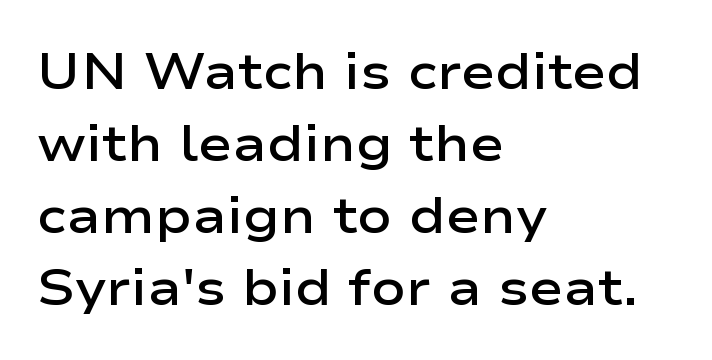
Between one letter and the next there's only the usual sliver of space. This sample has the flowing, uneven cadence of proportional lettering. Underline: absent. Letterform terminals end flat and unadorned throughout the passage. Every letter is mildly thick-stroked: semibold rather than bold.
